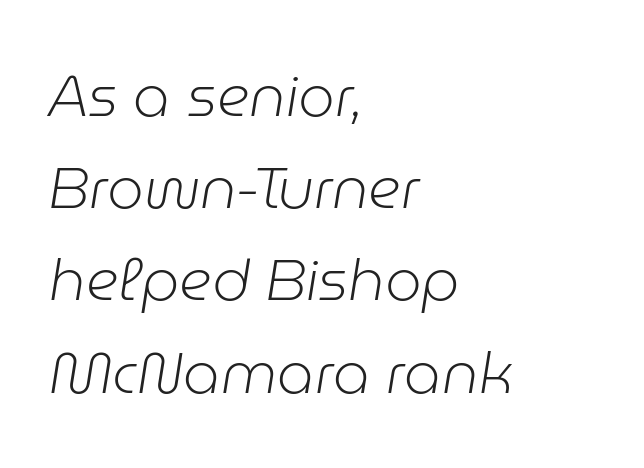
Q: Is the text bold? A: No.
Q: Is the text italic (slanted)? A: Yes, it leans right by about 9 degrees.
Q: Is the text underlined? A: No.
Q: How is the paragraph aligned? A: Left-aligned.
Q: Is the spacing between letters normal or unusually wide? A: Normal.
Q: Is the spacing between lines tight, normal or loose? A: Normal.
Q: Width (condensed, normal, or wide)? A: Normal.
Q: Stroke contrast? A: Low.
Q: x-height? A: Medium.
Q: Monospaced? A: No.
